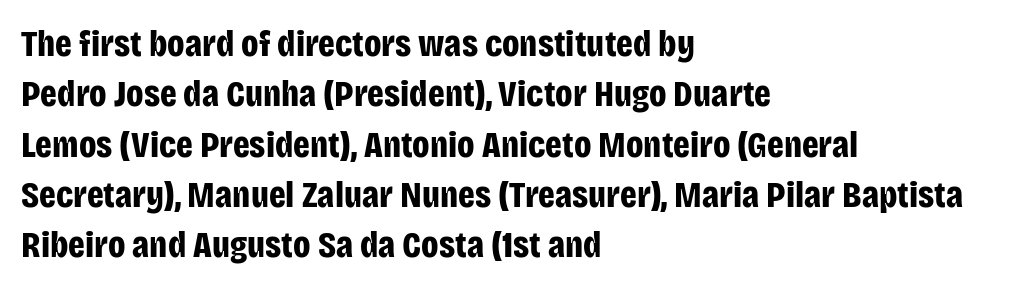
{"serif": "no", "italic": "no", "bold": "yes", "weight": "bold", "width": "condensed", "stroke_contrast": "low", "x_height": "large", "monospaced": "no", "underline": "no", "align": "left", "line_spacing": "normal", "line_spacing_ratio": 1.36, "letter_spacing": "normal", "letter_spacing_em": 0.0, "glyph_px": 37}
